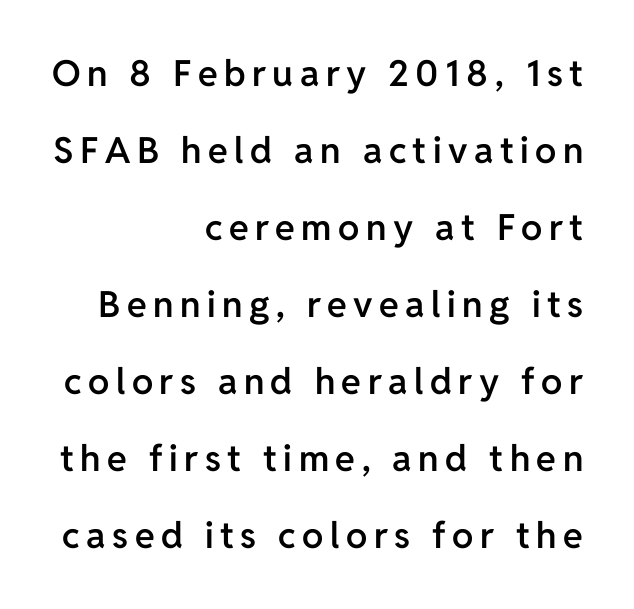
The face used here is a sans, in the tradition of grotesques and geometrics. Typesetter's note: demi weight, one step under bold. If you drew a ruler down the right edge, every line would touch it. The words here are not underlined. Upright lettering throughout. Do the characters align in a grid? No, the font is proportional.
